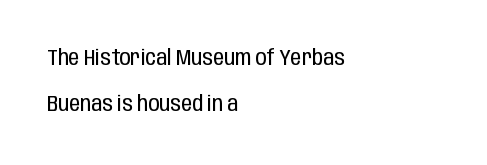
Q: Is the text bold? A: No.
Q: Is the text italic (slanted)? A: No, it is upright.
Q: Is the text underlined? A: No.
Q: How is the paragraph aligned? A: Left-aligned.
Q: Is the spacing between letters normal or unusually wide? A: Normal.
Q: Is the spacing between lines tight, normal or loose? A: Loose.
